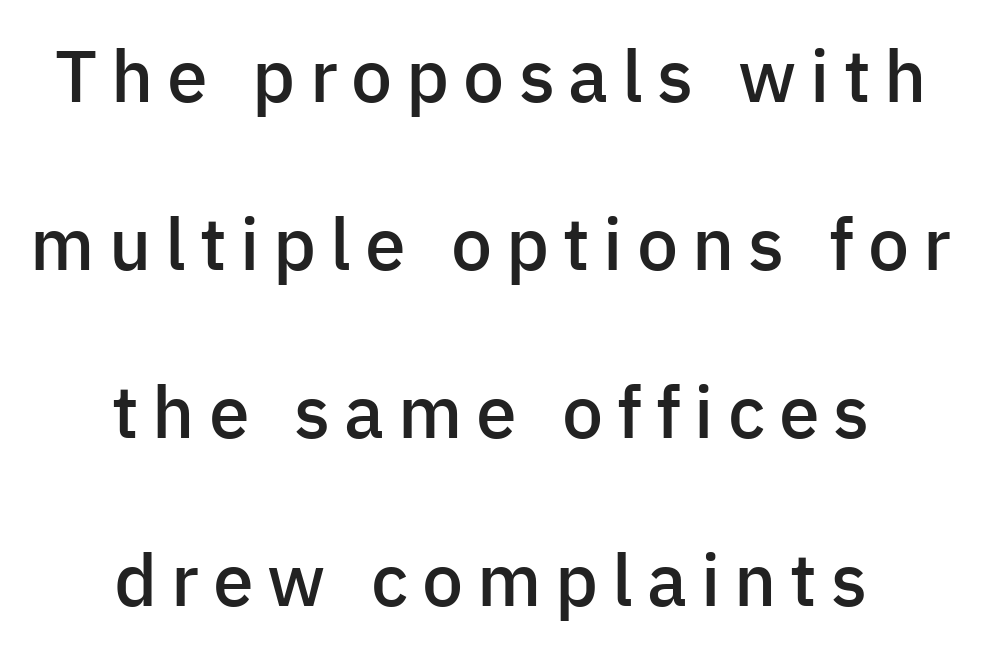
The image shows 73 px semibold sans-serif type, upright; set centered, loose line spacing (2.3x), not underlined; low stroke contrast and a medium x-height.
